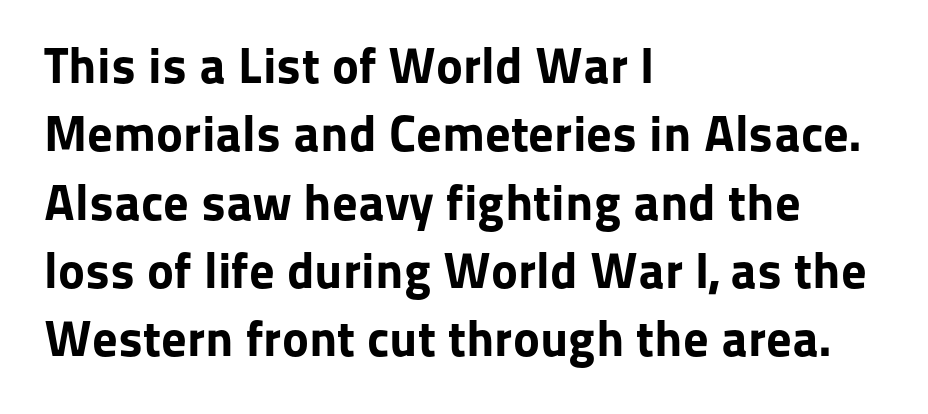
Q: Is the text bold? A: Yes.
Q: Is the text italic (slanted)? A: No, it is upright.
Q: Is the typeface a serif or a sans-serif typeface? A: Sans-serif.
Q: Is the text underlined? A: No.
Q: How is the paragraph aligned? A: Left-aligned.
Q: Is the spacing between letters normal or unusually wide? A: Normal.
Q: Is the spacing between lines tight, normal or loose? A: Normal.
Q: Width (condensed, normal, or wide)? A: Normal.
Q: Stroke contrast? A: Low.
Q: x-height? A: Medium.
Q: Monospaced? A: No.
